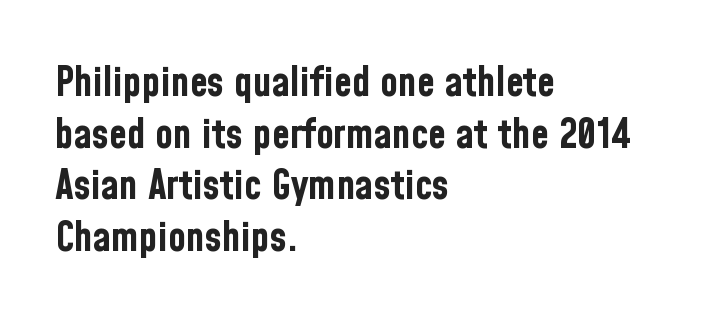
{"serif": "no", "italic": "no", "bold": "yes", "weight": "bold", "width": "condensed", "stroke_contrast": "low", "x_height": "medium", "monospaced": "no", "underline": "no", "align": "left", "line_spacing": "normal", "line_spacing_ratio": 1.26, "letter_spacing": "normal", "letter_spacing_em": 0.0, "glyph_px": 41}
